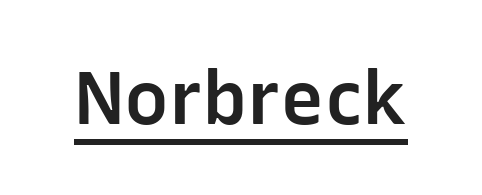
The image shows 75 px semibold sans-serif type, upright; set normal letter spacing, underlined; low stroke contrast and a medium x-height.
